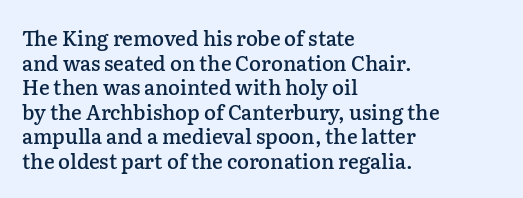
The image shows 20 px text type, upright; set left-aligned, line spacing 1.23x, normal letter spacing, not underlined.
